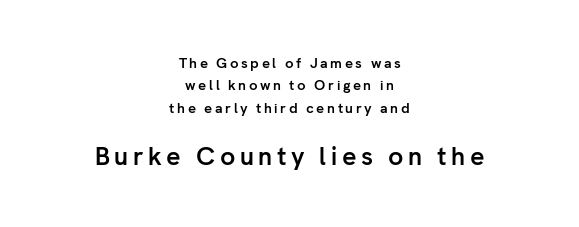
{"italic": "no", "bold": "yes", "underline": "no", "align": "center", "line_spacing": "normal", "line_spacing_ratio": 1.59, "larger_block": "second", "size_ratio": 1.79, "glyph_px": 25}
